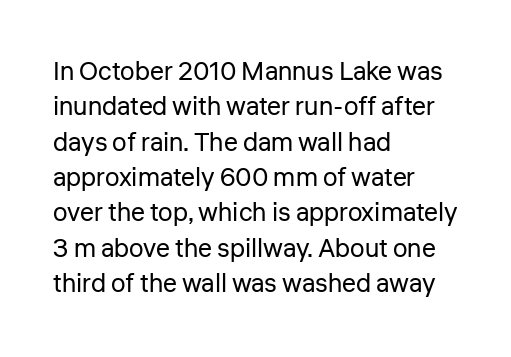
Q: Is the text bold? A: No.
Q: Is the text italic (slanted)? A: No, it is upright.
Q: Is the text underlined? A: No.
Q: How is the paragraph aligned? A: Left-aligned.
Q: Is the spacing between letters normal or unusually wide? A: Normal.
Q: Is the spacing between lines tight, normal or loose? A: Normal.
